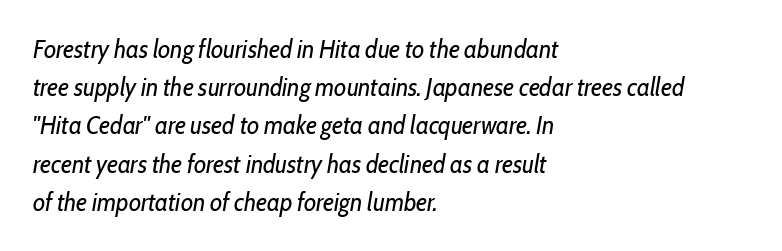
The image shows 25 px text type, italic (leaning right); set left-aligned, normal line spacing (1.53x), normal letter spacing, not underlined.
